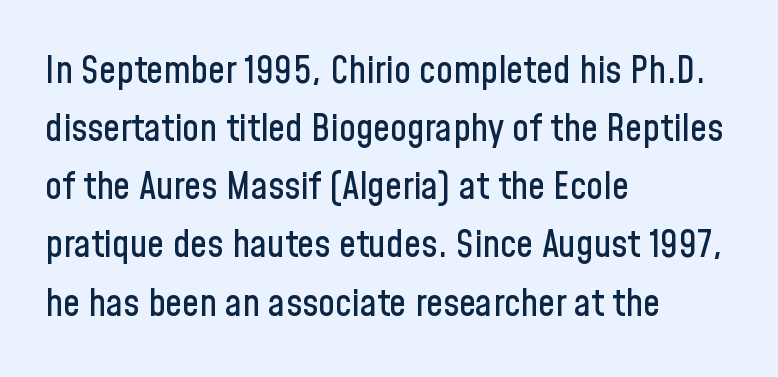
{"serif": "no", "italic": "no", "width": "condensed", "stroke_contrast": "low", "x_height": "medium", "monospaced": "no", "underline": "no", "align": "left", "line_spacing": "normal", "line_spacing_ratio": 1.53, "letter_spacing": "normal", "letter_spacing_em": 0.0, "glyph_px": 38}
